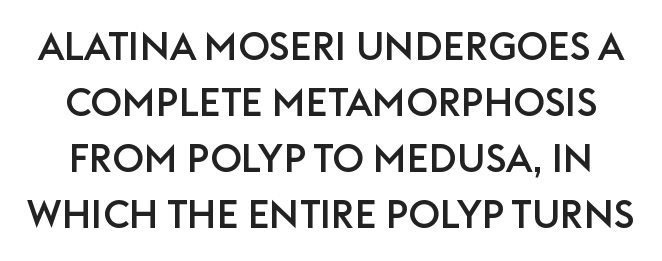
{"serif": "no", "italic": "no", "width": "normal", "stroke_contrast": "low", "x_height": "large", "monospaced": "no", "underline": "no", "line_spacing": "normal", "line_spacing_ratio": 1.44, "letter_spacing": "normal", "letter_spacing_em": 0.0, "glyph_px": 39}
